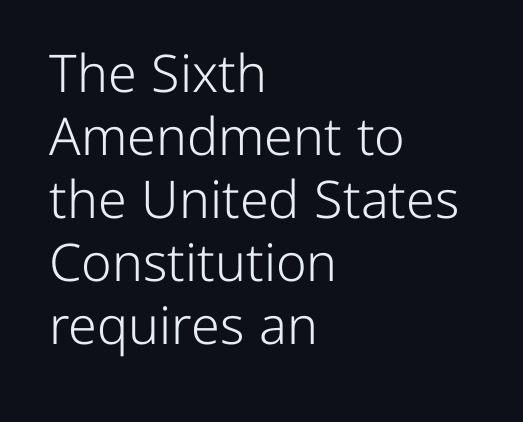
The ragged edge is on the right, which tells us the setting is flush left. The gap between lines stays unmarked. This sample uses plain, unmodified letter spacing. The rendering uses natural spacing where letterforms have individual widths.
